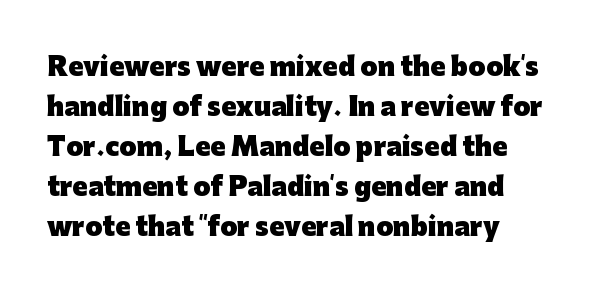
The image shows 25 px bold type, upright; set left-aligned, normal line spacing (1.6x), normal letter spacing, not underlined.
